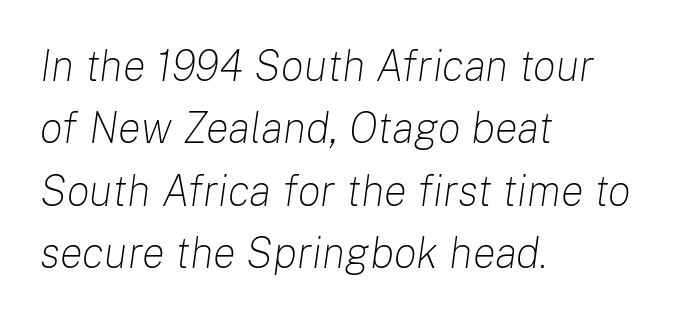
The image shows 43 px light type, italic (leaning right); set left-aligned, normal line spacing (1.45x), normal letter spacing, not underlined; low stroke contrast and a medium x-height.
